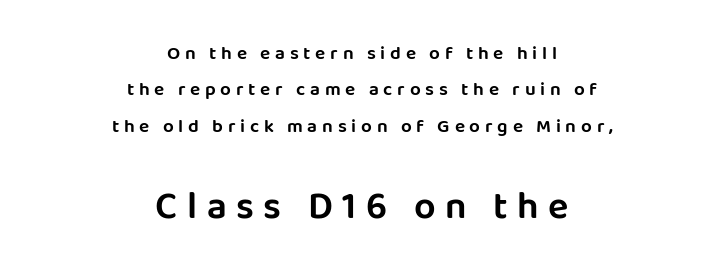
The image shows 38 px sans-serif type, upright; set centered, loose line spacing (1.91x), unusually wide letter spacing (+0.25 em), not underlined; the second (bottom) block is 2.0x larger; low stroke contrast and a large x-height.
